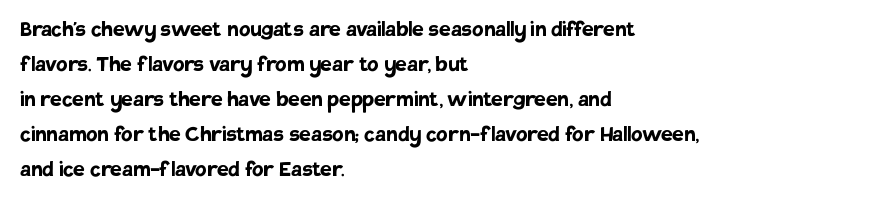
Spacing between characters is what you'd get straight out of the box. If you drew a line through each stem, it would be perfectly vertical. Which margin do the lines hug? The left one — the right edge is uneven. Leading: standard. Is the type bold? Yes — the strokes are clearly thick and heavy.
